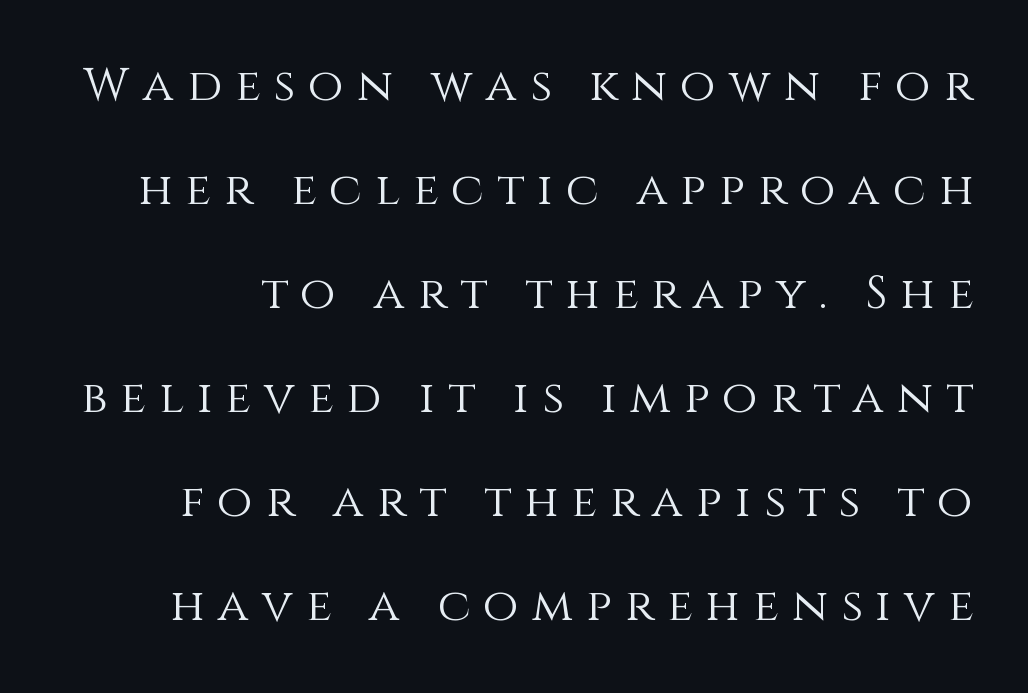
The image shows 46 px light type, upright; set loose line spacing (2.26x), unusually wide letter spacing (+0.29 em), not underlined; a large x-height.
